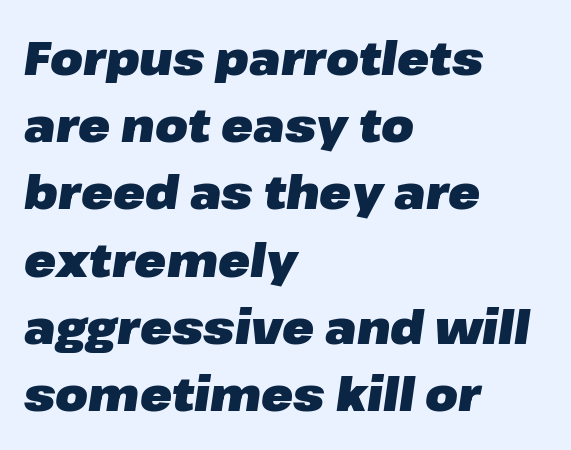
{"italic": "yes", "lean": "right", "slant_degrees": 8, "bold": "yes", "weight": "heavy", "width": "normal", "stroke_contrast": "low", "x_height": "medium", "monospaced": "no", "underline": "no", "align": "left", "line_spacing": "normal", "line_spacing_ratio": 1.43, "letter_spacing": "normal", "letter_spacing_em": 0.0, "glyph_px": 47}
